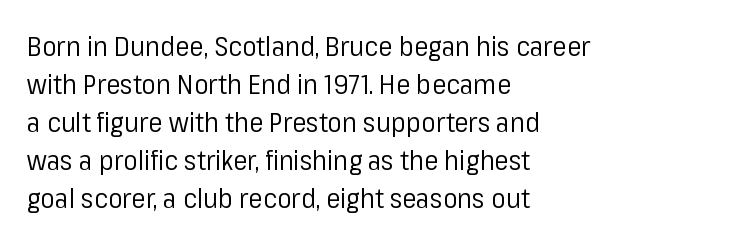
The image shows 27 px text type, upright; set left-aligned, normal line spacing (1.41x), normal letter spacing, not underlined.
